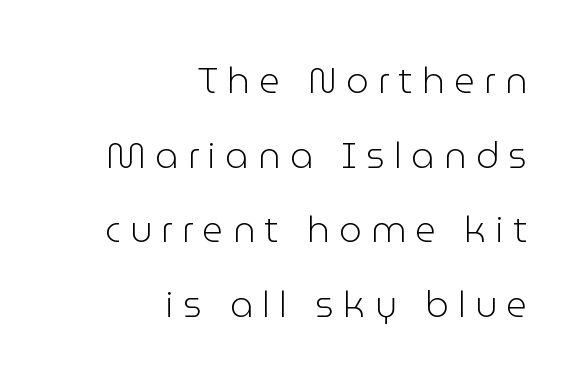
{"serif": "no", "italic": "no", "bold": "no", "weight": "light", "width": "normal", "stroke_contrast": "low", "x_height": "medium", "monospaced": "no", "underline": "no", "align": "right", "line_spacing": "loose", "line_spacing_ratio": 2.07, "letter_spacing": "wide", "letter_spacing_em": 0.26, "glyph_px": 36}
